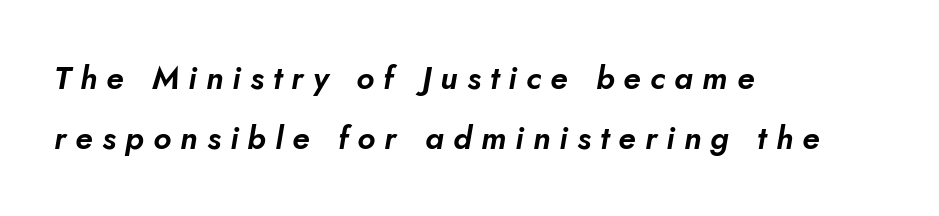
Q: Is the text italic (slanted)? A: Yes, it leans right by about 10 degrees.
Q: Is the text underlined? A: No.
Q: How is the paragraph aligned? A: Left-aligned.
Q: Is the spacing between letters normal or unusually wide? A: Unusually wide.
Q: Width (condensed, normal, or wide)? A: Normal.
Q: Stroke contrast? A: Low.
Q: x-height? A: Small.
Q: Monospaced? A: No.
